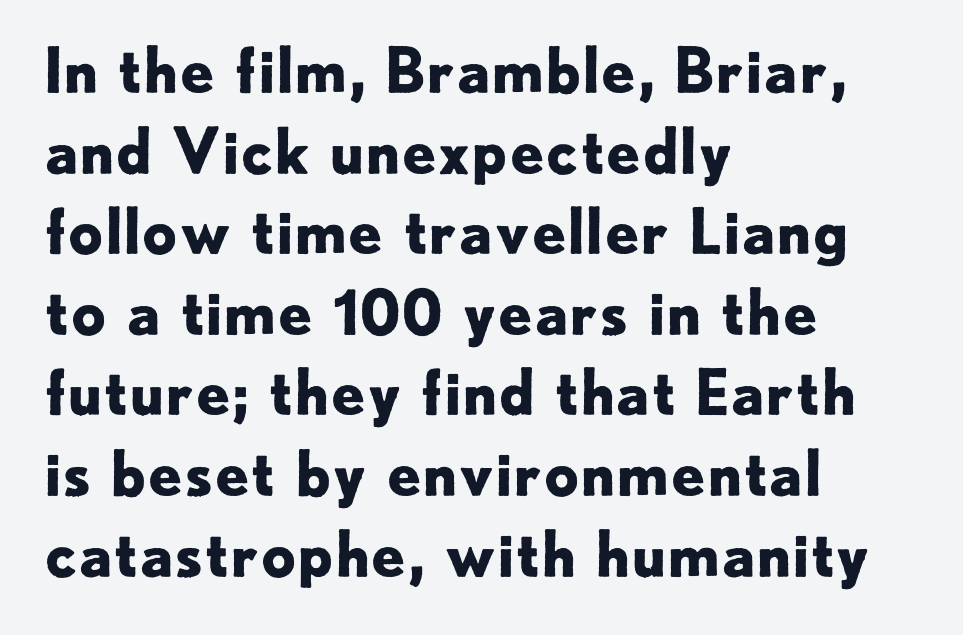
The sample has been set heavy, in full bold. The face used here is a sans, in the tradition of grotesques and geometrics. Vertical spacing — default. Any mark beneath the type? The region is blank. The setting favours the left margin, as ordinary paragraphs usually do.
